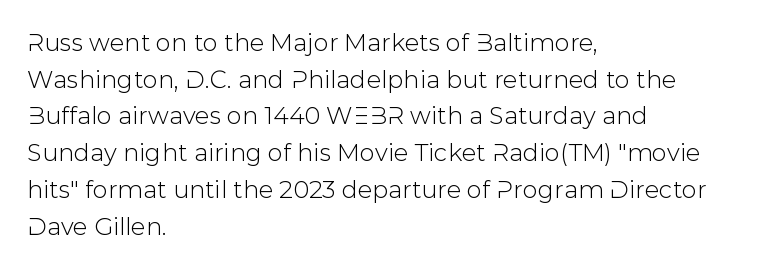
Q: Is the text italic (slanted)? A: No, it is upright.
Q: Is the text underlined? A: No.
Q: How is the paragraph aligned? A: Left-aligned.
Q: Is the spacing between letters normal or unusually wide? A: Normal.
Q: Is the spacing between lines tight, normal or loose? A: Normal.
